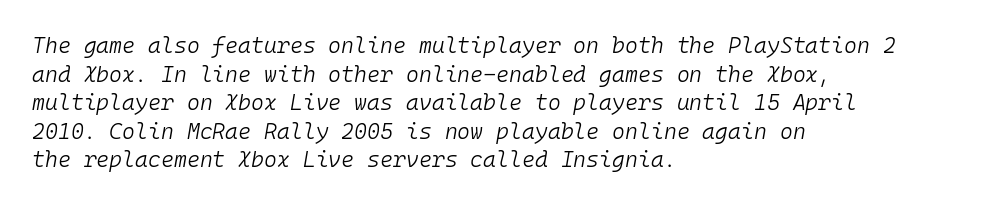
{"italic": "yes", "lean": "right", "slant_degrees": 10, "bold": "no", "underline": "no", "align": "left", "line_spacing": "normal", "line_spacing_ratio": 1.3, "letter_spacing": "normal", "letter_spacing_em": 0.0, "glyph_px": 22}
